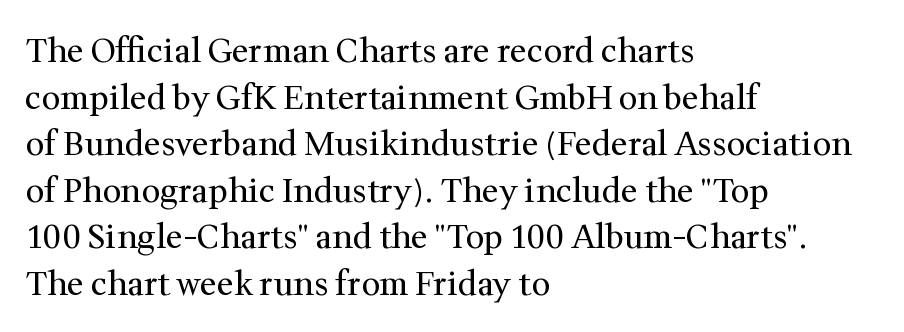
{"serif": "yes", "italic": "no", "bold": "no", "weight": "regular", "width": "normal", "stroke_contrast": "medium", "x_height": "medium", "monospaced": "no", "underline": "no", "align": "left", "line_spacing": "normal", "line_spacing_ratio": 1.41, "letter_spacing": "normal", "letter_spacing_em": 0.0, "glyph_px": 33}
